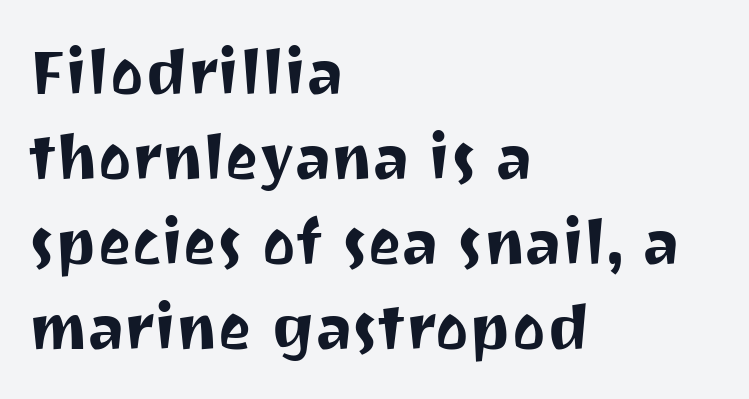
{"serif": "no", "italic": "no", "width": "normal", "stroke_contrast": "medium", "x_height": "medium", "monospaced": "no", "underline": "no", "align": "left", "line_spacing": "normal", "line_spacing_ratio": 1.35, "letter_spacing": "normal", "letter_spacing_em": 0.0, "glyph_px": 63}
